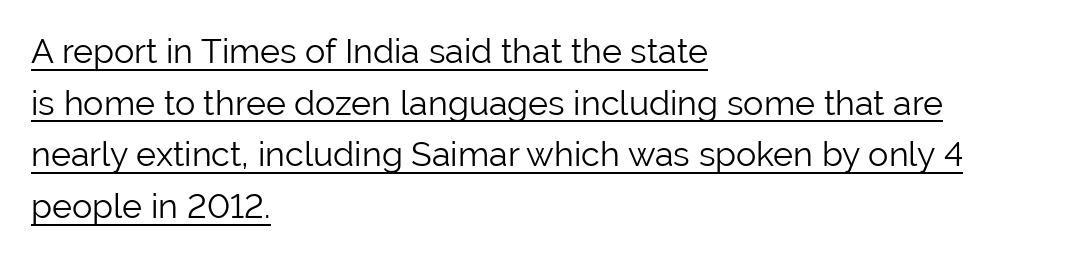
The image shows 34 px light sans-serif type, upright; set left-aligned, normal line spacing (1.52x), normal letter spacing, underlined; low stroke contrast and a medium x-height.
